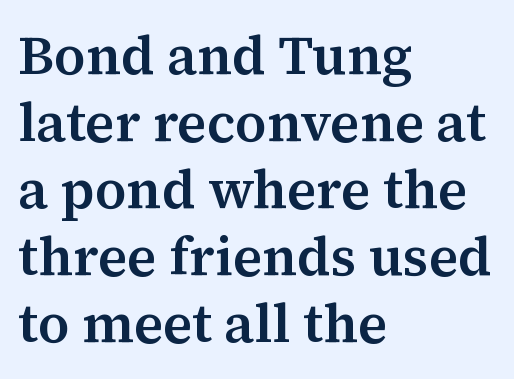
Q: Is the text italic (slanted)? A: No, it is upright.
Q: Is the typeface a serif or a sans-serif typeface? A: Serif.
Q: Is the text underlined? A: No.
Q: How is the paragraph aligned? A: Left-aligned.
Q: Is the spacing between letters normal or unusually wide? A: Normal.
Q: Width (condensed, normal, or wide)? A: Normal.
Q: Stroke contrast? A: Medium.
Q: x-height? A: Medium.
Q: Monospaced? A: No.
